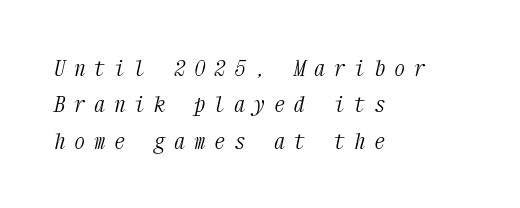
When letters slant like this, we call the style italic. The tracking jumps out immediately: characters are airy and widely separated. Each new line begins a customary step beneath the previous one. Compared with a typical body face, this is equally light or lighter still. If you drew a ruler down the left edge, every line would touch it.
